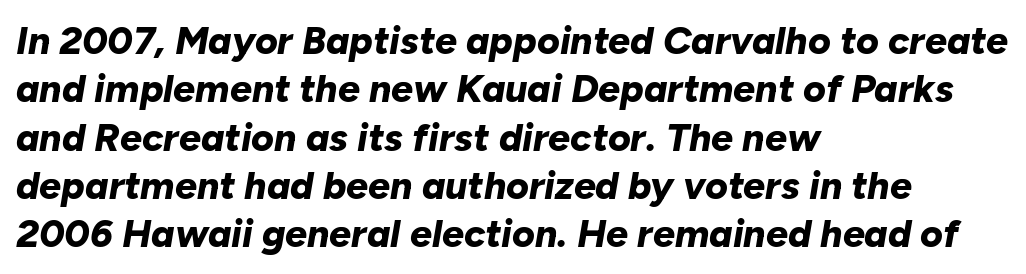
Spacing verdict: proportional, widths tailored to each character. This is oblique type, the kind used for emphasis or titles. Lines of text with bare space underneath. Students, note that the glyphs here touch the page at normal intervals.
